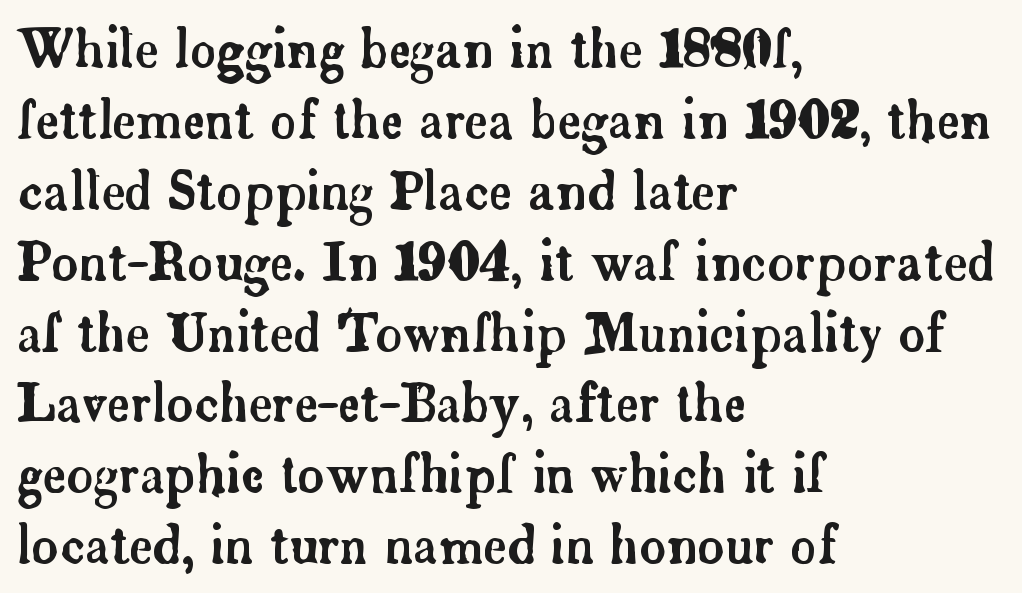
The image shows 51 px serif type, upright; set left-aligned, normal line spacing (1.39x), normal letter spacing, not underlined; low stroke contrast and a small x-height.
